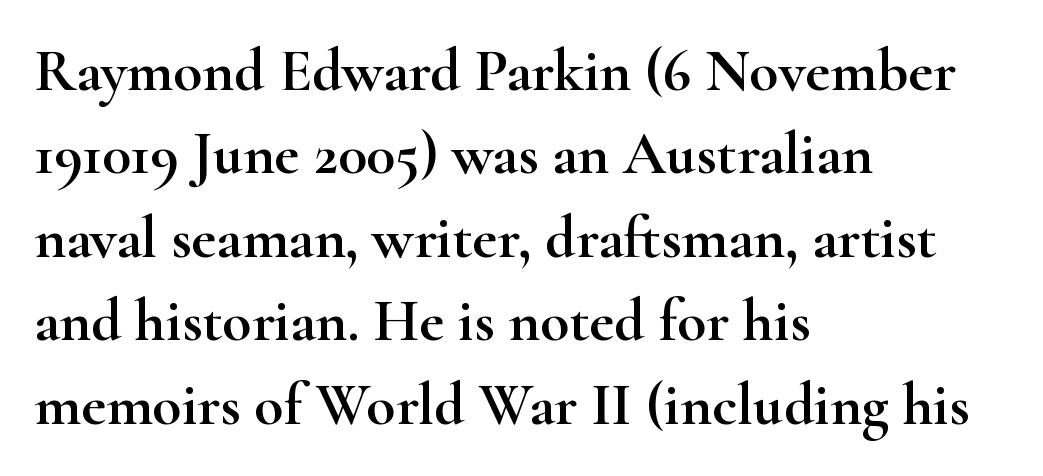
How would I describe the line gaps? Plain and ordinary. Little horizontal feet cap the strokes, marking this as serif type. Unmarked baselines from the first word to the last. Do the characters align in a grid? No, the font is proportional.
